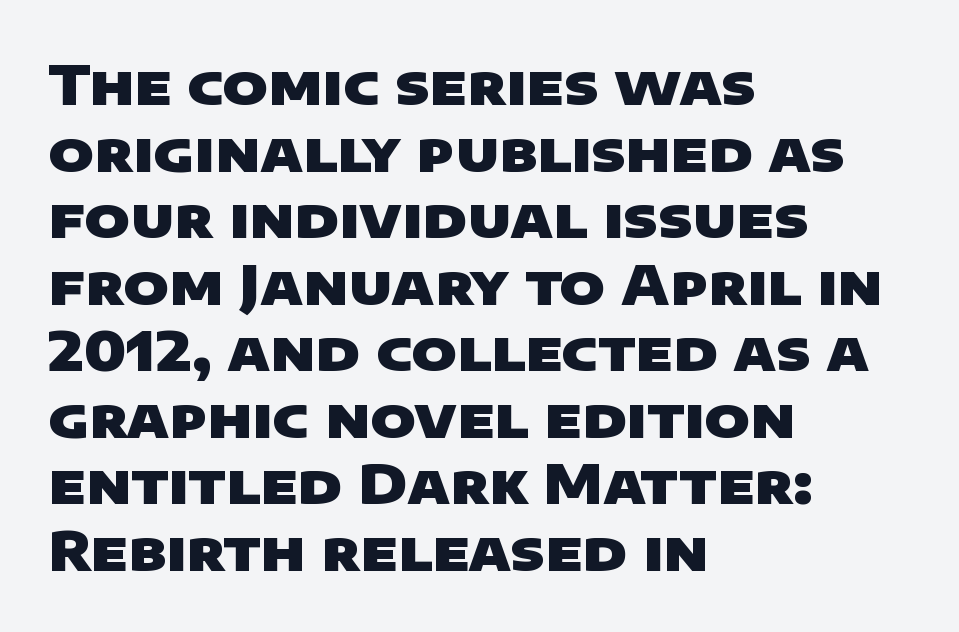
The image shows 55 px heavy, wide sans-serif type; set left-aligned, line spacing 1.21x, normal letter spacing, not underlined; low stroke contrast and a large x-height.
